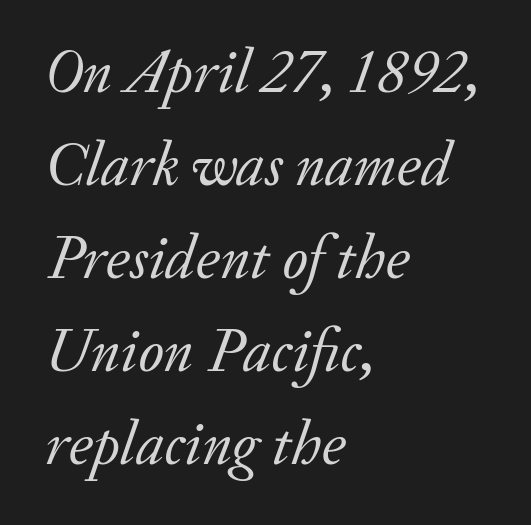
{"serif": "yes", "italic": "yes", "lean": "right", "slant_degrees": 20, "bold": "no", "weight": "regular", "width": "normal", "stroke_contrast": "low", "x_height": "small", "monospaced": "no", "underline": "no", "align": "left", "line_spacing": "normal", "line_spacing_ratio": 1.5, "letter_spacing": "normal", "letter_spacing_em": 0.0, "glyph_px": 62}
